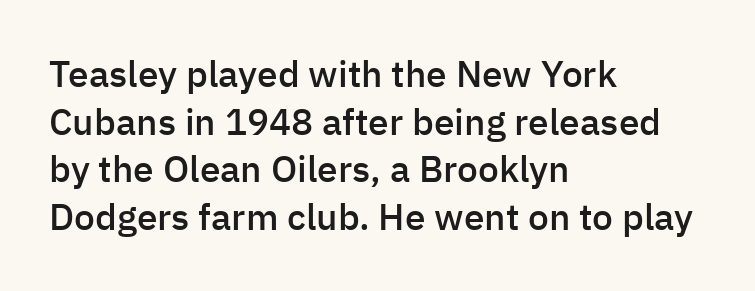
{"serif": "no", "italic": "no", "bold": "semi", "weight": "semibold", "width": "normal", "stroke_contrast": "low", "x_height": "medium", "monospaced": "no", "underline": "no", "align": "left", "line_spacing": "normal", "line_spacing_ratio": 1.29, "letter_spacing": "normal", "letter_spacing_em": 0.0, "glyph_px": 37}
